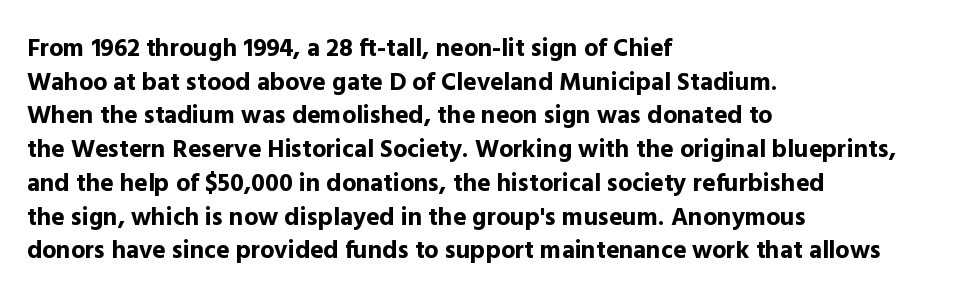
Q: Is the text bold? A: Yes.
Q: Is the text italic (slanted)? A: No, it is upright.
Q: Is the text underlined? A: No.
Q: How is the paragraph aligned? A: Left-aligned.
Q: Is the spacing between letters normal or unusually wide? A: Normal.
Q: Is the spacing between lines tight, normal or loose? A: Normal.
